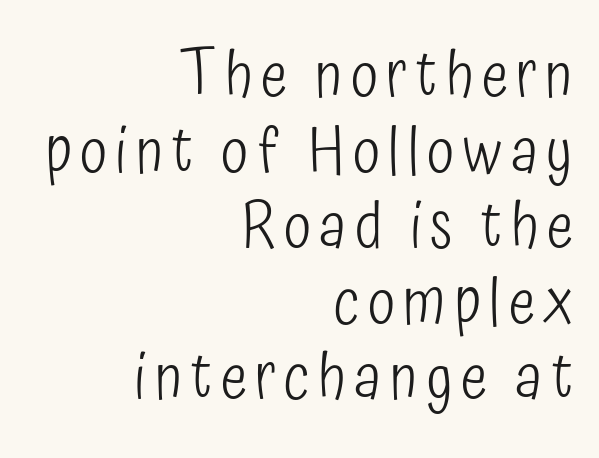
The image shows 63 px light, condensed sans-serif type, upright; set right-aligned, line spacing 1.2x, not underlined; low stroke contrast and a medium x-height.
